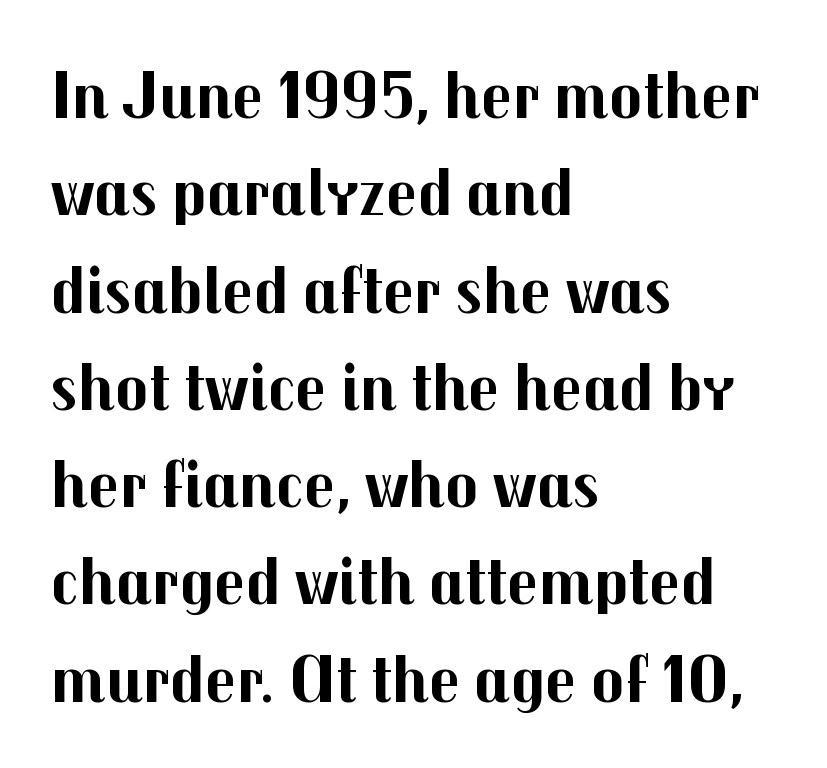
The image shows 69 px bold sans-serif type, upright; set left-aligned, normal line spacing (1.41x), normal letter spacing, not underlined; medium stroke contrast and a medium x-height.
